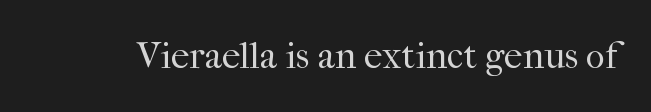
The baseline area is clear. Here the designer chose a conventional face with non-uniform glyph widths. Compared with typical body copy, the letter spacing here is the same. These lines are composed in type with serifs. You can tell it's not italic because the verticals are truly vertical.
